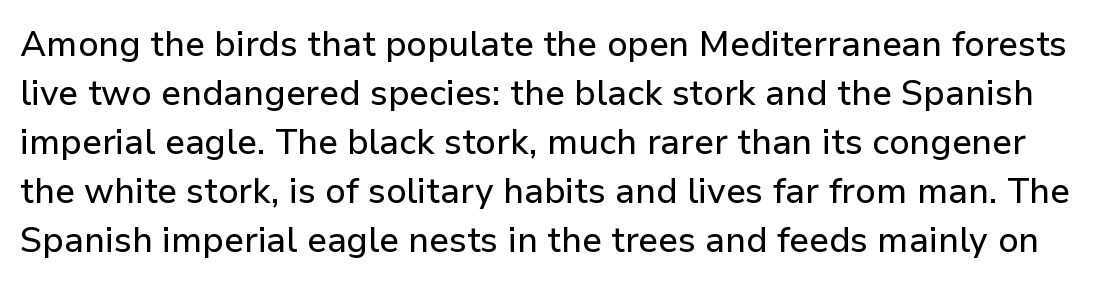
Q: Is the text italic (slanted)? A: No, it is upright.
Q: Is the typeface a serif or a sans-serif typeface? A: Sans-serif.
Q: Is the text underlined? A: No.
Q: Is the spacing between letters normal or unusually wide? A: Normal.
Q: Is the spacing between lines tight, normal or loose? A: Normal.
Q: Width (condensed, normal, or wide)? A: Normal.
Q: Stroke contrast? A: Low.
Q: x-height? A: Medium.
Q: Monospaced? A: No.
